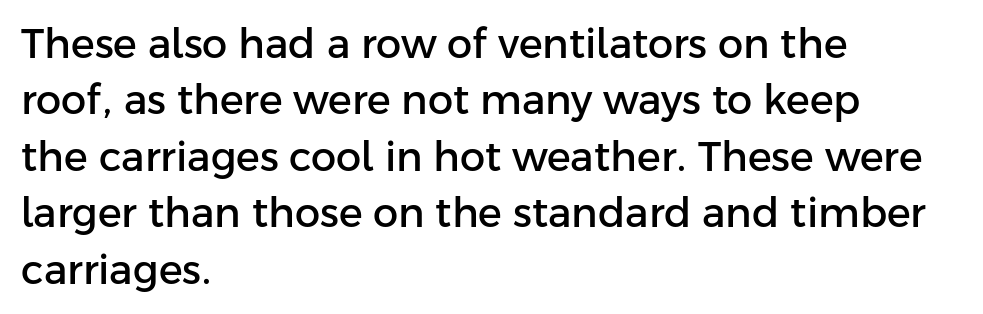
Q: Is the text italic (slanted)? A: No, it is upright.
Q: Is the typeface a serif or a sans-serif typeface? A: Sans-serif.
Q: Is the text underlined? A: No.
Q: How is the paragraph aligned? A: Left-aligned.
Q: Is the spacing between letters normal or unusually wide? A: Normal.
Q: Is the spacing between lines tight, normal or loose? A: Normal.
Q: Width (condensed, normal, or wide)? A: Normal.
Q: Stroke contrast? A: Low.
Q: x-height? A: Medium.
Q: Monospaced? A: No.
